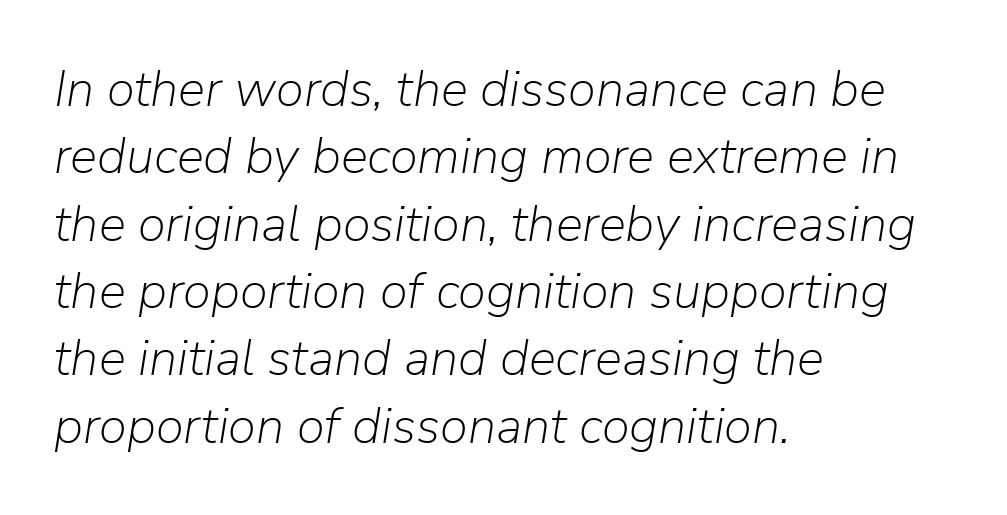
{"italic": "yes", "lean": "right", "slant_degrees": 9, "bold": "no", "weight": "light", "width": "normal", "stroke_contrast": "low", "x_height": "medium", "monospaced": "no", "underline": "no", "align": "left", "line_spacing": "normal", "line_spacing_ratio": 1.32, "letter_spacing": "normal", "letter_spacing_em": 0.0, "glyph_px": 51}
